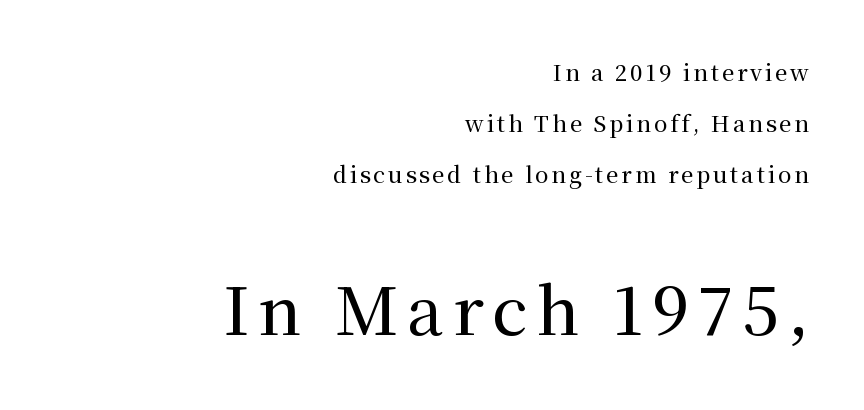
{"serif": "yes", "italic": "no", "width": "normal", "stroke_contrast": "medium", "x_height": "medium", "monospaced": "no", "underline": "no", "align": "right", "line_spacing": "loose", "line_spacing_ratio": 2.32, "larger_block": "second", "size_ratio": 2.95, "glyph_px": 65}
